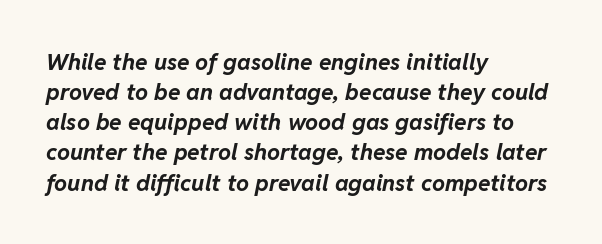
Strong, thick strokes mark this as bold type. Check under the words: just untouched page. A typesetter would call this leading conventional body-copy spacing. Typeset ragged right — the left edge is the straight one. This sample uses plain, unmodified letter spacing.
